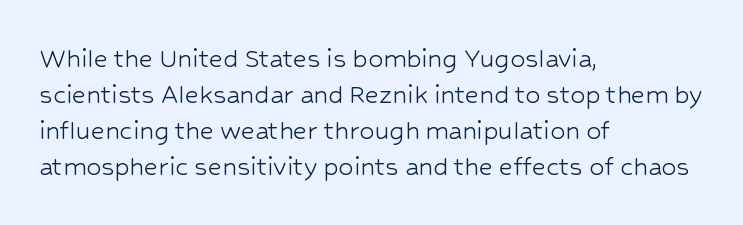
A typesetter would mark this as roman, not italic. Letter spacing: default. Varying glyph widths throughout — classic text-font behaviour. Lines of text with bare space underneath.
